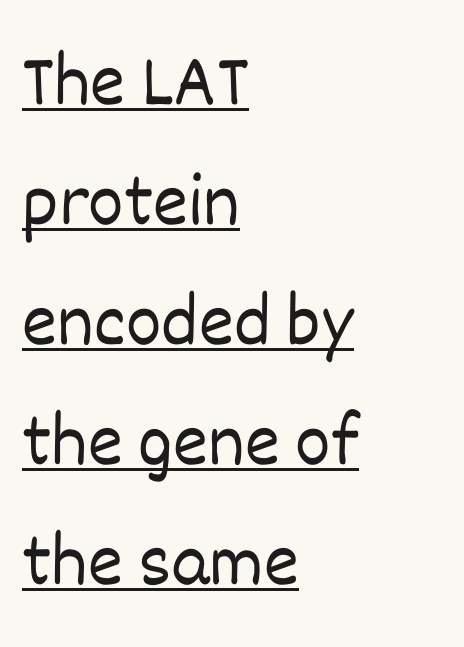
{"italic": "no", "bold": "no", "weight": "light", "width": "normal", "stroke_contrast": "low", "x_height": "large", "monospaced": "no", "underline": "yes", "align": "left", "line_spacing": "normal", "line_spacing_ratio": 1.6, "letter_spacing": "normal", "letter_spacing_em": 0.0, "glyph_px": 75}
